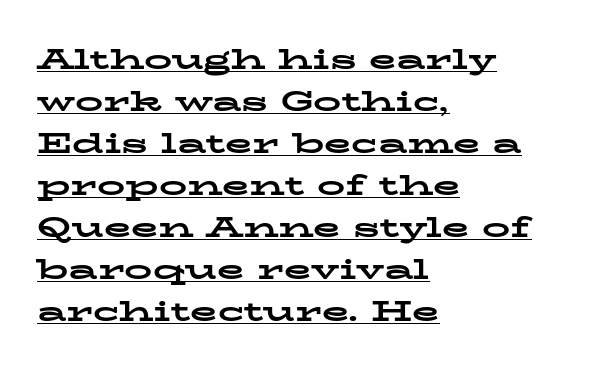
{"serif": "yes", "italic": "no", "bold": "yes", "weight": "bold", "width": "wide", "stroke_contrast": "low", "x_height": "medium", "monospaced": "no", "underline": "yes", "align": "left", "line_spacing": "normal", "line_spacing_ratio": 1.5, "letter_spacing": "normal", "letter_spacing_em": 0.0, "glyph_px": 28}
